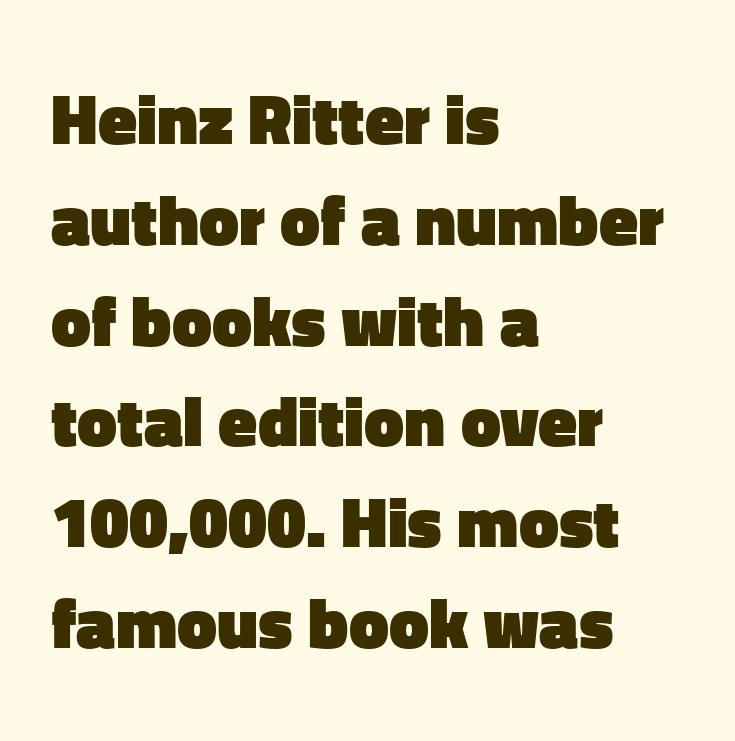
{"serif": "no", "italic": "no", "bold": "yes", "weight": "heavy", "width": "normal", "stroke_contrast": "low", "x_height": "medium", "monospaced": "no", "underline": "no", "align": "left", "line_spacing": "normal", "line_spacing_ratio": 1.42, "letter_spacing": "normal", "letter_spacing_em": 0.0, "glyph_px": 71}
